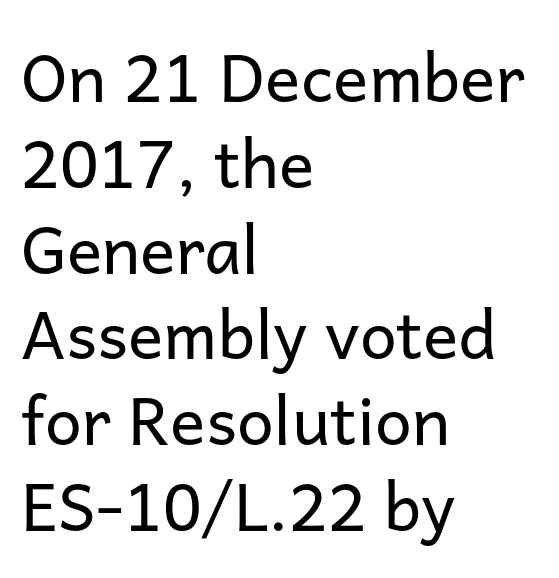
The image shows 66 px regular-weight sans-serif type, upright; set left-aligned, normal line spacing (1.3x), normal letter spacing, not underlined; low stroke contrast and a medium x-height.
